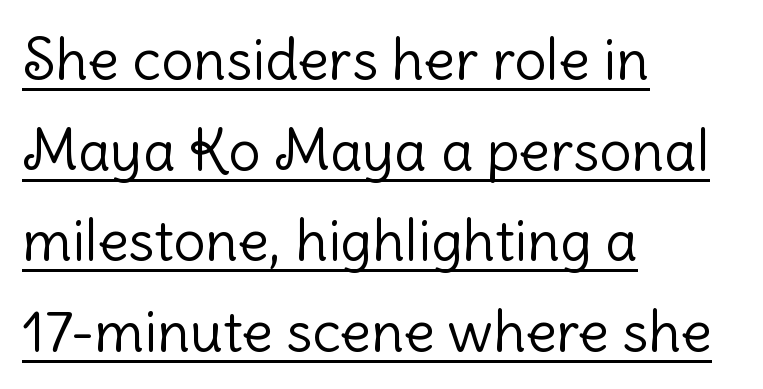
Do the characters align in a grid? No, the font is proportional. This rendering leaves character spacing at its baseline value. You can tell it's not italic because the verticals are truly vertical. Look at the bottom of the vertical strokes: they stop flat, with no serifs.
